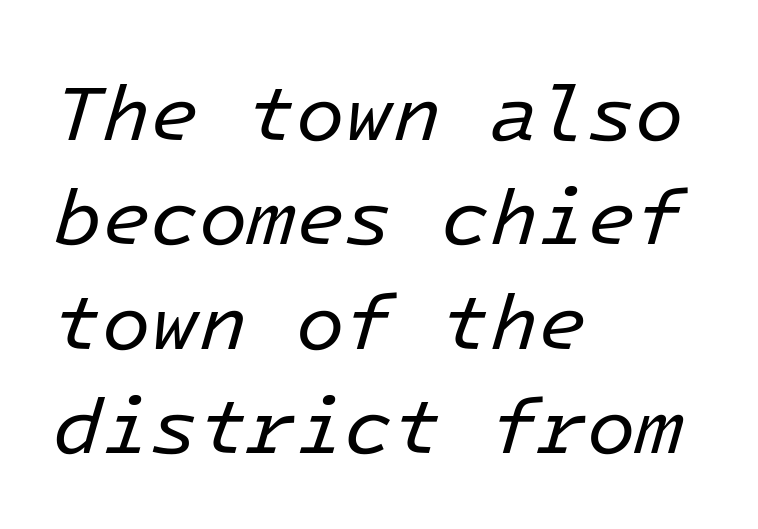
Q: Is the text bold? A: No.
Q: Is the text italic (slanted)? A: Yes, it leans right by about 16 degrees.
Q: Is the text underlined? A: No.
Q: How is the paragraph aligned? A: Left-aligned.
Q: Is the spacing between letters normal or unusually wide? A: Normal.
Q: Is the spacing between lines tight, normal or loose? A: Normal.
Q: Width (condensed, normal, or wide)? A: Normal.
Q: Stroke contrast? A: Low.
Q: x-height? A: Medium.
Q: Monospaced? A: Yes.
